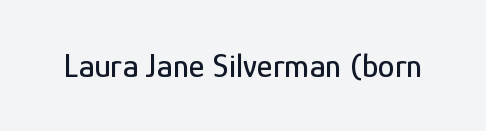
Q: Is the text italic (slanted)? A: No, it is upright.
Q: Is the typeface a serif or a sans-serif typeface? A: Sans-serif.
Q: Is the text underlined? A: No.
Q: Is the spacing between letters normal or unusually wide? A: Normal.
Q: Width (condensed, normal, or wide)? A: Condensed.
Q: Stroke contrast? A: Low.
Q: x-height? A: Medium.
Q: Monospaced? A: No.
